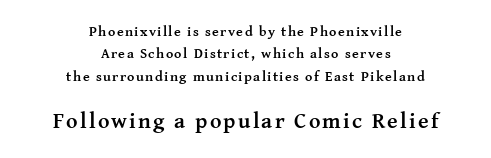
{"italic": "no", "bold": "yes", "underline": "no", "align": "center", "line_spacing": "normal", "line_spacing_ratio": 1.6, "larger_block": "second", "size_ratio": 1.57, "glyph_px": 22}
